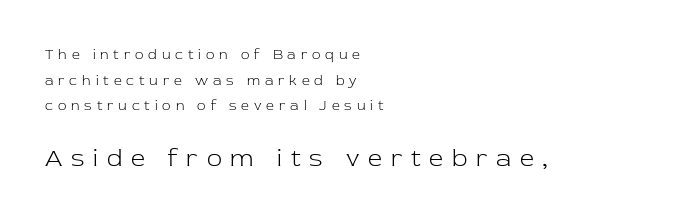
Q: Is the text bold? A: No.
Q: Is the text italic (slanted)? A: No, it is upright.
Q: Is the text underlined? A: No.
Q: How is the paragraph aligned? A: Left-aligned.
Q: Is the spacing between letters normal or unusually wide? A: Unusually wide.
Q: Which block of text is set in a larger size, the first (top) or the second (bottom)? A: The second (bottom) one.
